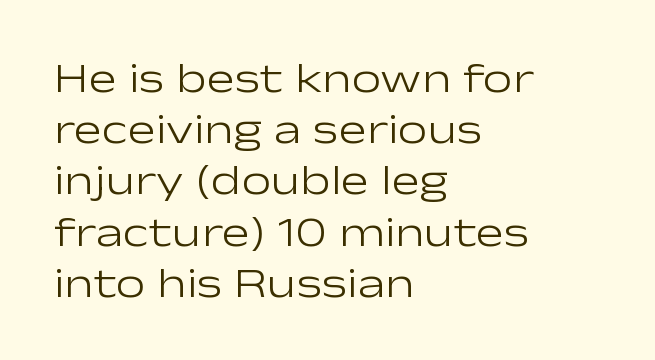
Q: Is the text bold? A: No.
Q: Is the text italic (slanted)? A: No, it is upright.
Q: Is the typeface a serif or a sans-serif typeface? A: Sans-serif.
Q: Is the text underlined? A: No.
Q: How is the paragraph aligned? A: Left-aligned.
Q: Is the spacing between letters normal or unusually wide? A: Normal.
Q: Width (condensed, normal, or wide)? A: Wide.
Q: Stroke contrast? A: Low.
Q: x-height? A: Medium.
Q: Monospaced? A: No.
